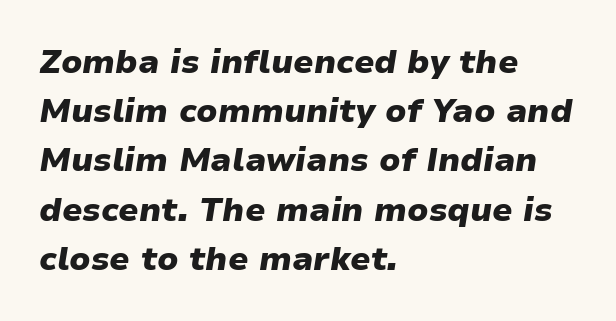
{"italic": "yes", "lean": "right", "slant_degrees": 9, "bold": "yes", "weight": "heavy", "width": "normal", "stroke_contrast": "low", "x_height": "medium", "monospaced": "no", "underline": "no", "align": "left", "line_spacing": "normal", "line_spacing_ratio": 1.49, "letter_spacing": "normal", "letter_spacing_em": 0.0, "glyph_px": 33}
